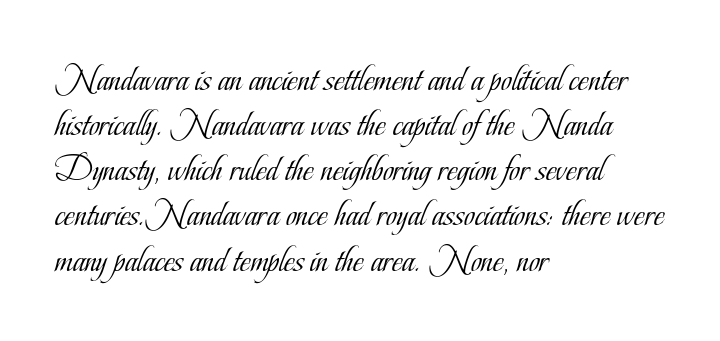
Q: Is the text bold? A: No.
Q: Is the text italic (slanted)? A: Yes.
Q: Is the typeface a serif or a sans-serif typeface? A: Serif.
Q: Is the text underlined? A: No.
Q: How is the paragraph aligned? A: Left-aligned.
Q: Is the spacing between letters normal or unusually wide? A: Normal.
Q: Width (condensed, normal, or wide)? A: Condensed.
Q: Stroke contrast? A: Low.
Q: x-height? A: Small.
Q: Monospaced? A: No.
